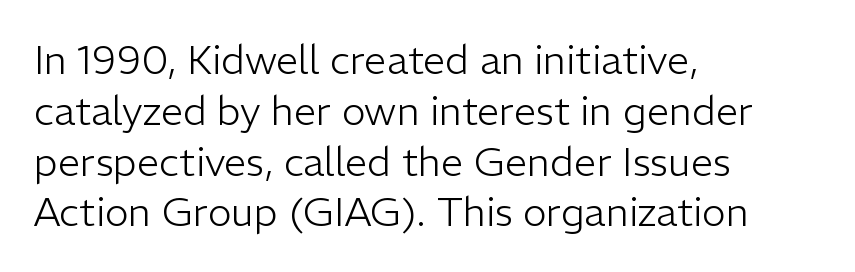
The passage shown is typeset with a sans-serif family. A typesetter would call this leading conventional body-copy spacing. The rendering keeps characters at their native spacing. Compared with a centered layout, this one pins lines to the left instead.
